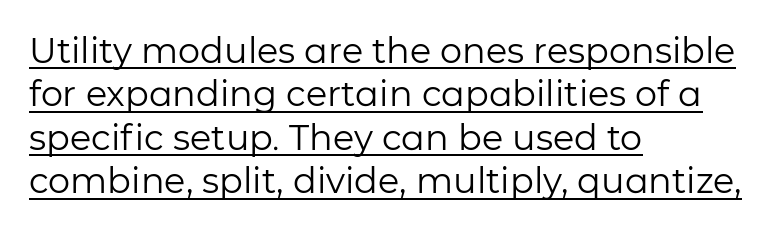
Grotesque or geometric, the face here clearly has no serifs. The lettering stays uniformly vertical, giving the passage a roman look. The typesetting does not lean heavy: it is not bold. Where is the straight margin? On the left. Nobody touched the tracking dial on this one. Here the designer chose a conventional face with non-uniform glyph widths.
